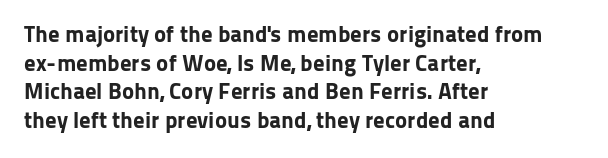
{"italic": "no", "bold": "yes", "underline": "no", "align": "left", "line_spacing_ratio": 1.24, "letter_spacing": "normal", "letter_spacing_em": 0.0, "glyph_px": 23}
